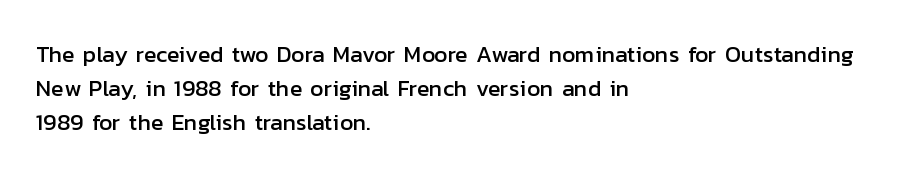
{"italic": "no", "underline": "no", "align": "left", "line_spacing": "normal", "line_spacing_ratio": 1.47, "letter_spacing": "normal", "letter_spacing_em": 0.0, "glyph_px": 23}
